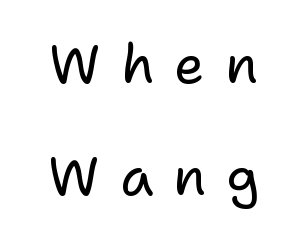
Q: Is the text bold? A: No.
Q: Is the text italic (slanted)? A: No, it is upright.
Q: Is the typeface a serif or a sans-serif typeface? A: Sans-serif.
Q: Is the text underlined? A: No.
Q: How is the paragraph aligned? A: Centered.
Q: Is the spacing between letters normal or unusually wide? A: Unusually wide.
Q: Is the spacing between lines tight, normal or loose? A: Loose.
Q: Width (condensed, normal, or wide)? A: Normal.
Q: Stroke contrast? A: Low.
Q: x-height? A: Medium.
Q: Monospaced? A: No.
